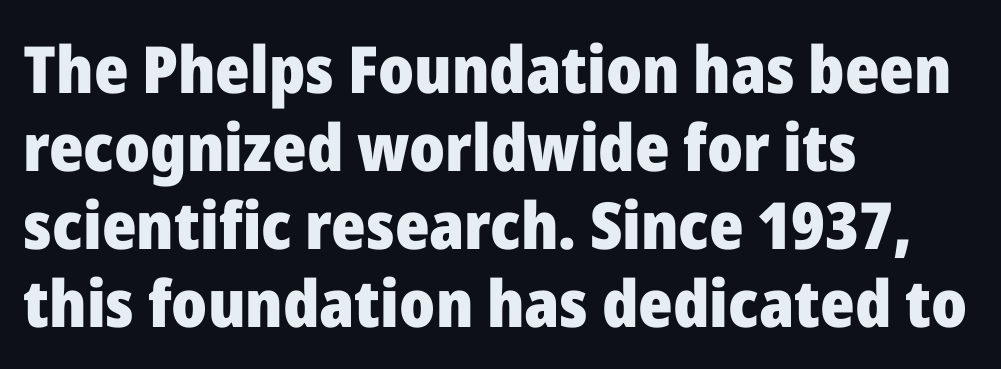
On the weight axis this lands at bold, roughly 700. In terms of letterspacing, this is plain default setting. The letters stand straight up with perfectly vertical stems. Check under the words: just untouched page.
